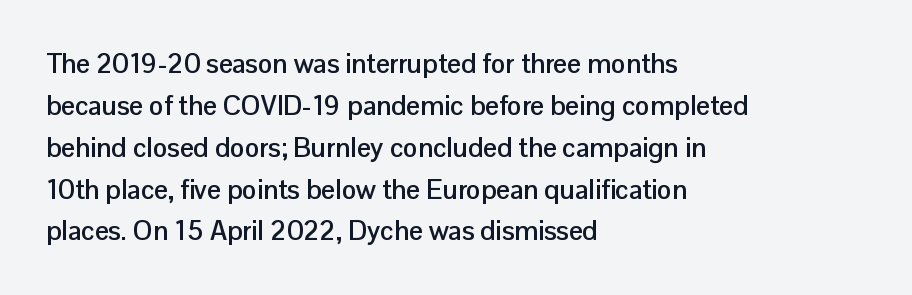
The face used here has the dense, thick strokes of a bold. Students, observe: this is what conventionally led text looks like. Notice how the stems are strictly vertical — no italics here. The setting favours the left margin, as ordinary paragraphs usually do.
